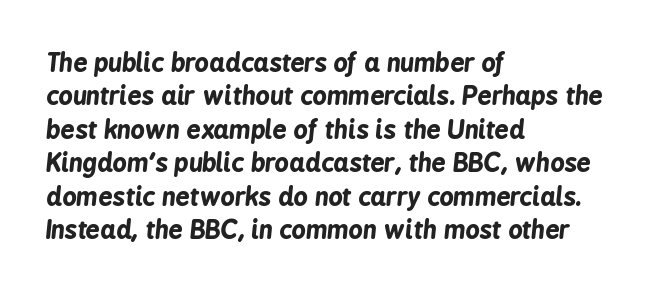
The image shows 25 px bold type, italic (leaning right); set left-aligned, normal line spacing (1.34x), normal letter spacing, not underlined.
